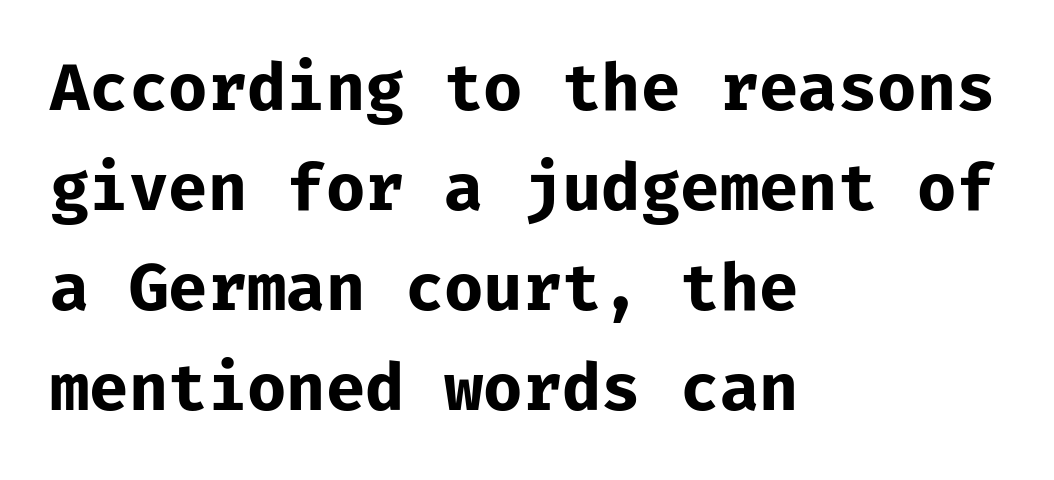
This is sans-serif lettering, the kind often seen on screens and signage. This rendering features lettering with no underline. Spacing verdict: monospaced, one width for all characters. The compositor pushed each line to the left boundary. These lines were composed using upright roman letters. Does extra space separate the letters? No, they use regular spacing.
